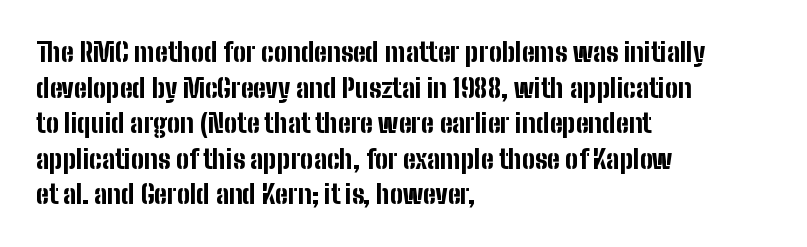
{"italic": "no", "bold": "yes", "underline": "no", "align": "left", "line_spacing": "normal", "line_spacing_ratio": 1.37, "letter_spacing": "normal", "letter_spacing_em": 0.0, "glyph_px": 26}
